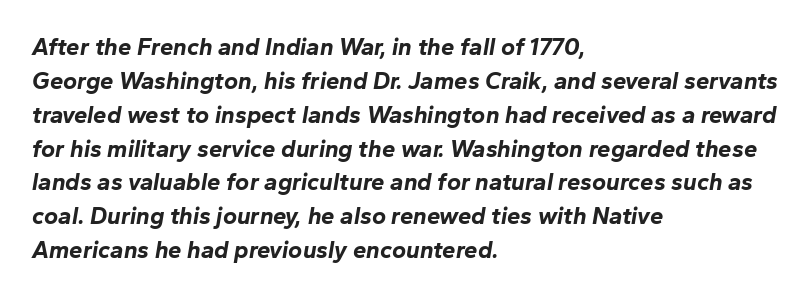
The image shows 24 px bold type, italic (leaning right); set left-aligned, normal line spacing (1.41x), normal letter spacing, not underlined.
